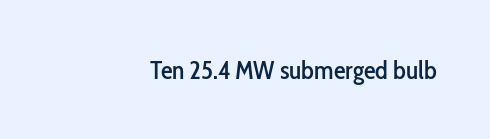
Glyph-to-glyph distance matches everyday printed text. This sample uses an upright cut, with every glyph sitting square on the baseline. A bare baseline throughout the passage. The rag falls on the left side of this text block.
